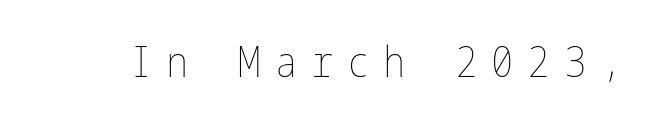
{"italic": "no", "bold": "no", "weight": "thin", "width": "condensed", "stroke_contrast": "low", "x_height": "medium", "underline": "no", "letter_spacing": "wide", "letter_spacing_em": 0.33, "glyph_px": 42}
